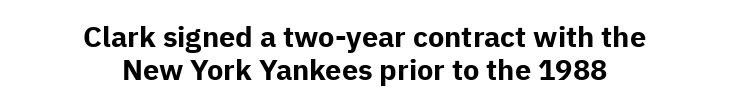
The image shows 29 px bold sans-serif type, upright; set centered, tight line spacing (1.13x), normal letter spacing, not underlined; low stroke contrast and a medium x-height.
